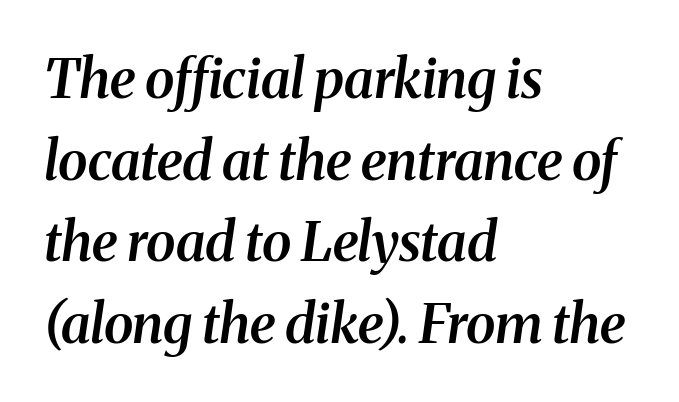
The setting favours the left margin, as ordinary paragraphs usually do. Every letter is mildly thick-stroked: semibold rather than bold. Slanted lettering throughout. Honestly, there is no underline to notice here at all.
